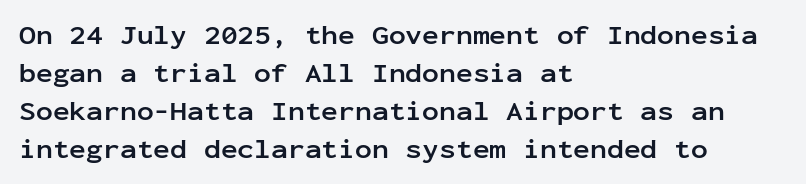
The image shows 28 px semibold sans-serif type, upright, monospaced; set left-aligned, normal line spacing (1.36x), normal letter spacing, not underlined; low stroke contrast and a medium x-height.
